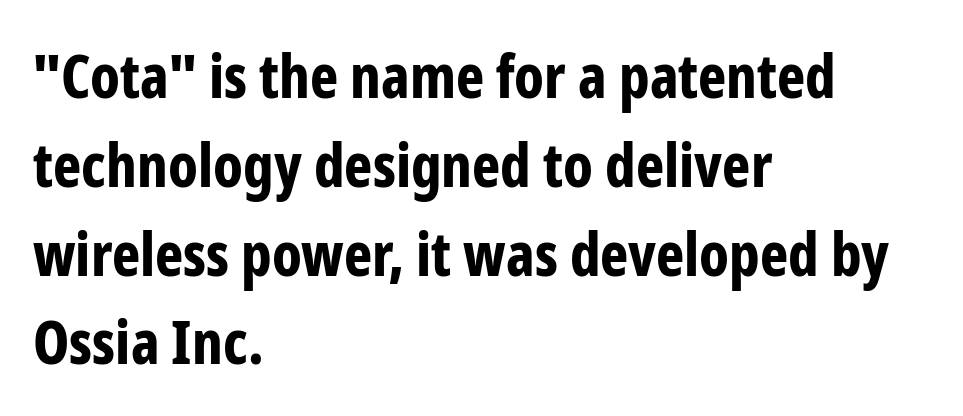
Q: Is the text bold? A: Yes.
Q: Is the text italic (slanted)? A: No, it is upright.
Q: Is the typeface a serif or a sans-serif typeface? A: Sans-serif.
Q: Is the text underlined? A: No.
Q: How is the paragraph aligned? A: Left-aligned.
Q: Is the spacing between letters normal or unusually wide? A: Normal.
Q: Is the spacing between lines tight, normal or loose? A: Normal.
Q: Width (condensed, normal, or wide)? A: Condensed.
Q: Stroke contrast? A: Low.
Q: x-height? A: Medium.
Q: Monospaced? A: No.
